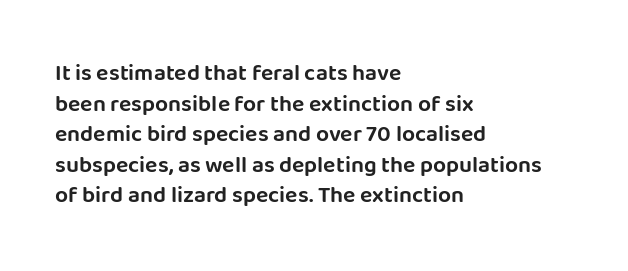
The image shows 23 px text type, upright; set left-aligned, normal line spacing (1.33x), normal letter spacing, not underlined.
